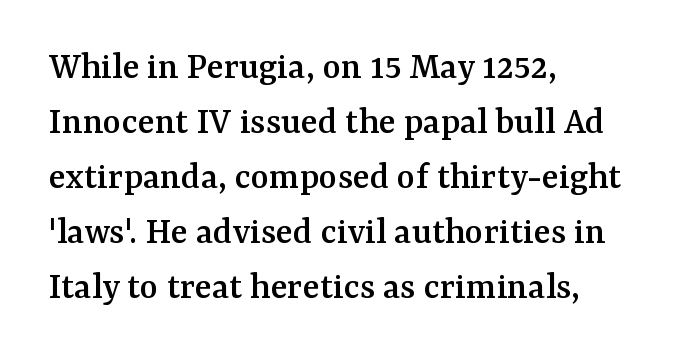
The image shows 39 px serif type, upright; set left-aligned, normal line spacing (1.41x), normal letter spacing, not underlined; medium stroke contrast and a medium x-height.
